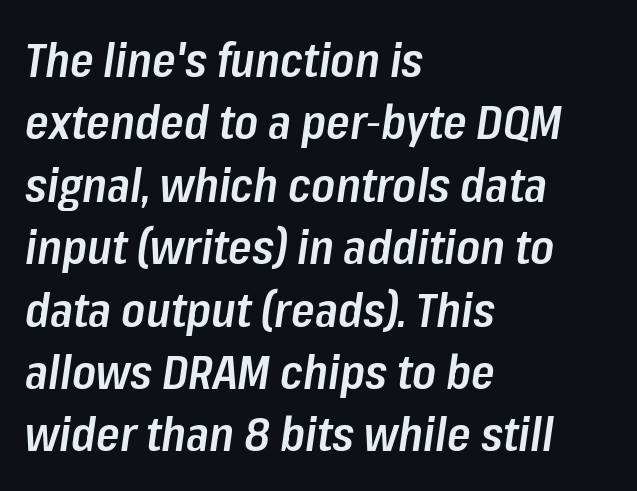
Q: Is the text bold? A: Semi-bold.
Q: Is the text italic (slanted)? A: Yes, it leans right by about 8 degrees.
Q: Is the text underlined? A: No.
Q: How is the paragraph aligned? A: Left-aligned.
Q: Is the spacing between letters normal or unusually wide? A: Normal.
Q: Is the spacing between lines tight, normal or loose? A: Normal.
Q: Width (condensed, normal, or wide)? A: Condensed.
Q: Stroke contrast? A: Low.
Q: x-height? A: Medium.
Q: Monospaced? A: No.
